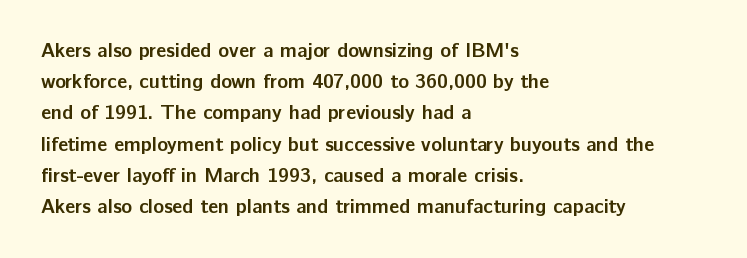
The image shows 20 px bold type, upright; set left-aligned, normal line spacing (1.56x), normal letter spacing, not underlined.
